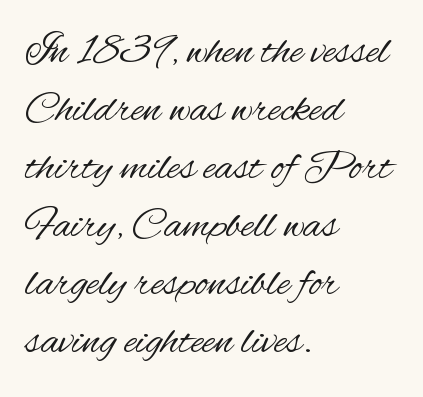
{"serif": "no", "bold": "no", "weight": "regular", "width": "condensed", "stroke_contrast": "medium", "x_height": "small", "monospaced": "no", "underline": "no", "align": "left", "line_spacing": "normal", "line_spacing_ratio": 1.32, "letter_spacing": "normal", "letter_spacing_em": 0.0, "glyph_px": 44}
